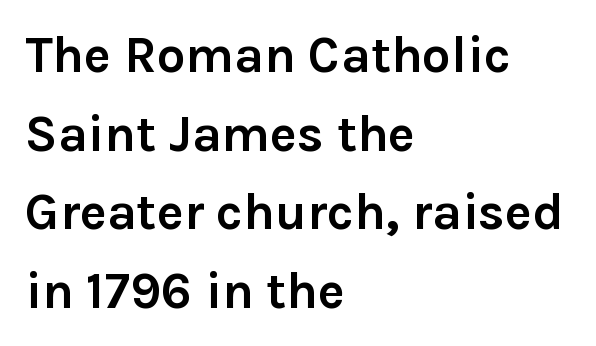
The image shows 51 px semibold sans-serif type, upright; set left-aligned, normal line spacing (1.54x), normal letter spacing, not underlined; low stroke contrast and a medium x-height.
